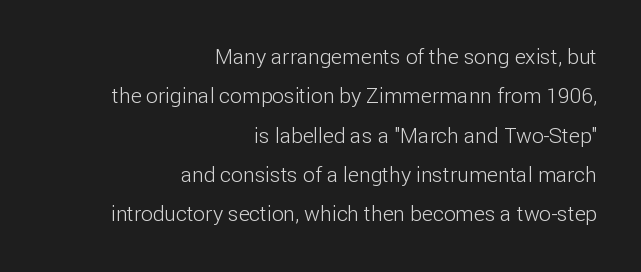
The image shows 21 px text type, upright; set right-aligned, line spacing 1.87x, normal letter spacing, not underlined.
